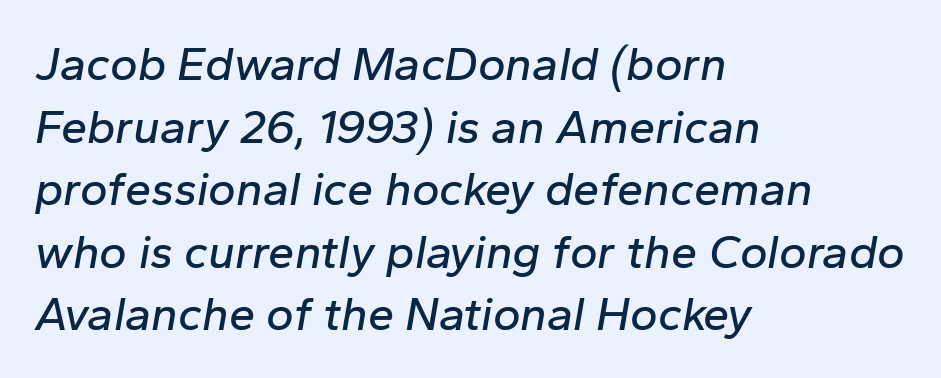
The image shows 47 px text type, italic (leaning right); set left-aligned, normal line spacing (1.33x), normal letter spacing, not underlined; low stroke contrast and a medium x-height.
